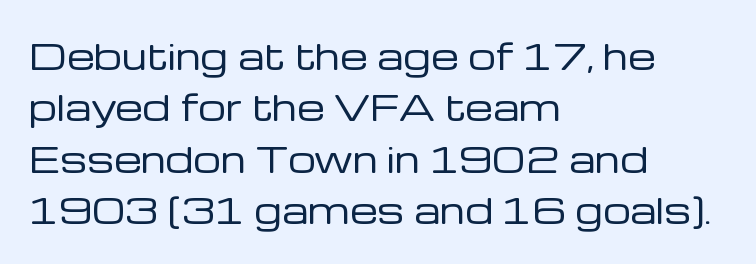
Type without underlining. Ink coverage per letter is moderate at most. Ascenders rise straight up at ninety degrees. Caption: multi-line text, flush left, ragged right. Nobody touched the tracking dial on this one. No feet cap the strokes, marking this as sans-serif type.
